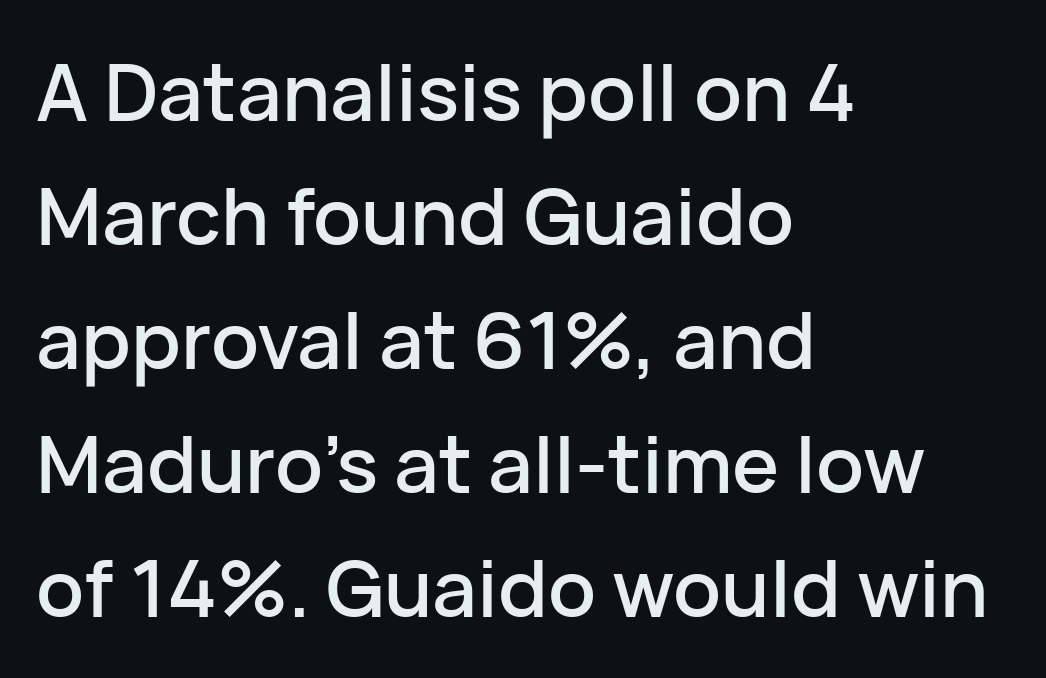
Is the letter spacing exaggerated? No — it looks like the ordinary default. If you drew a ruler down the left edge, every line would touch it. No feet cap the strokes, marking this as sans-serif type. Regarding leading, the lines here are spaced in the standard way. No italicization has been applied; the sample stays upright. Each row of text sits above clean, open space.
